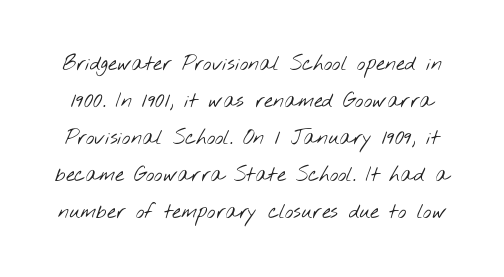
Letter spacing: default. The baseline area is clear. Weight: regular or lighter.
